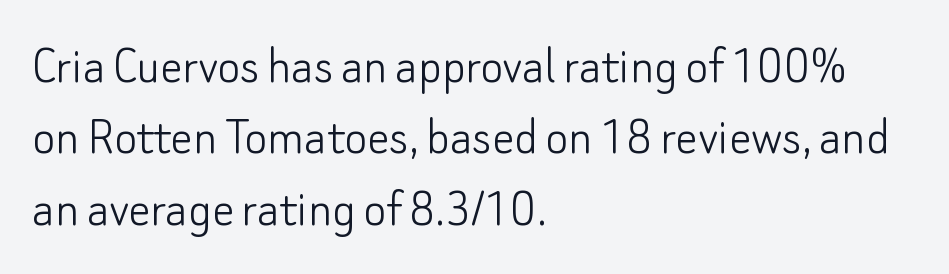
Unlike italic type, these characters show no tilt at all. Short and long lines alike share a common starting point at left. The gap between lines stays unmarked. Each letter keeps its own natural width here, so spacing adapts to shape.
